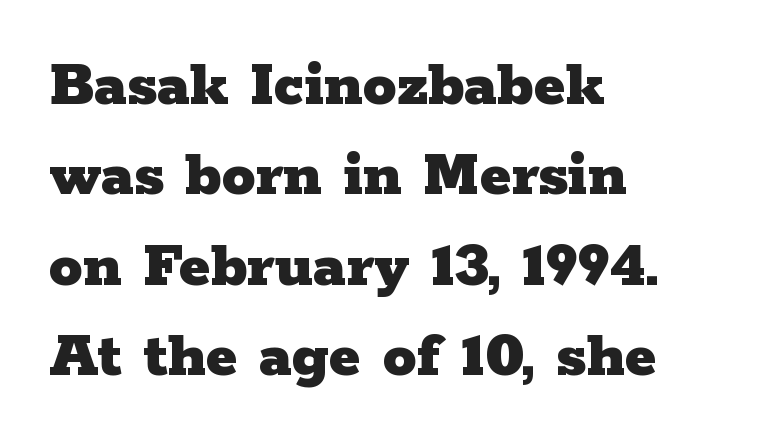
The image shows 67 px heavy, wide serif type, upright; set left-aligned, normal line spacing (1.35x), normal letter spacing, not underlined; low stroke contrast and a medium x-height.
